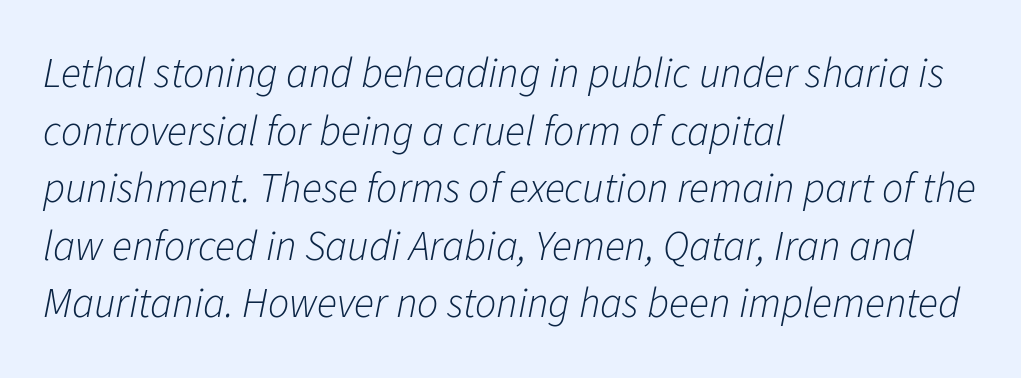
Q: Is the text bold? A: No.
Q: Is the text italic (slanted)? A: Yes, it leans right by about 11 degrees.
Q: Is the text underlined? A: No.
Q: How is the paragraph aligned? A: Left-aligned.
Q: Is the spacing between letters normal or unusually wide? A: Normal.
Q: Is the spacing between lines tight, normal or loose? A: Normal.
Q: Width (condensed, normal, or wide)? A: Normal.
Q: Stroke contrast? A: Low.
Q: x-height? A: Medium.
Q: Monospaced? A: No.
